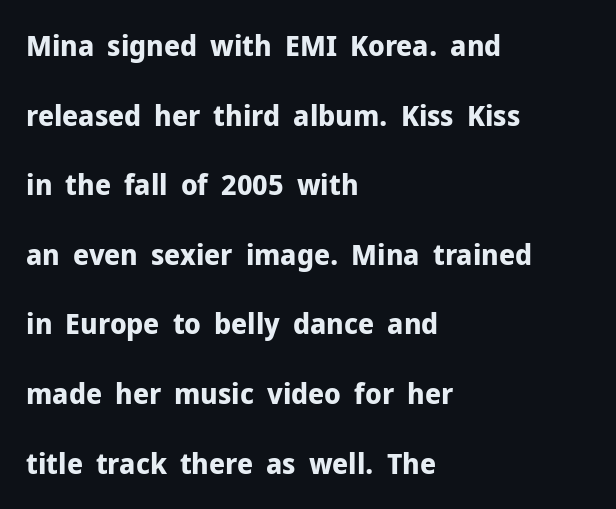
{"serif": "no", "italic": "no", "bold": "yes", "weight": "bold", "width": "normal", "stroke_contrast": "low", "x_height": "medium", "monospaced": "no", "underline": "no", "align": "left", "line_spacing": "loose", "line_spacing_ratio": 2.4, "letter_spacing": "normal", "letter_spacing_em": 0.0, "glyph_px": 29}
